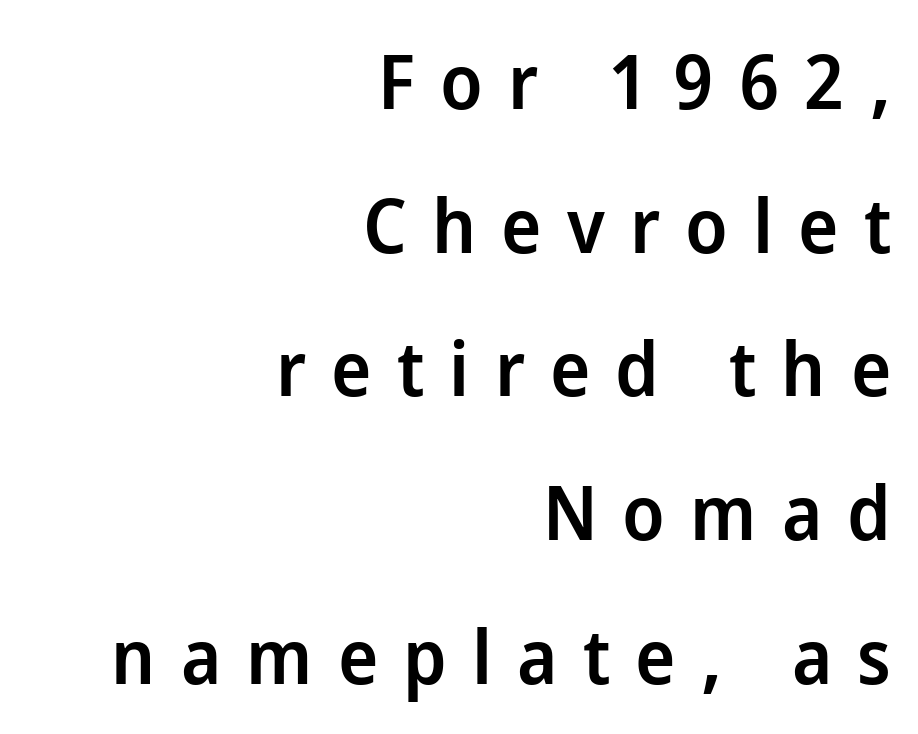
The image shows 76 px semibold sans-serif type, upright; set right-aligned, line spacing 1.89x, unusually wide letter spacing (+0.33 em), not underlined; low stroke contrast and a medium x-height.
